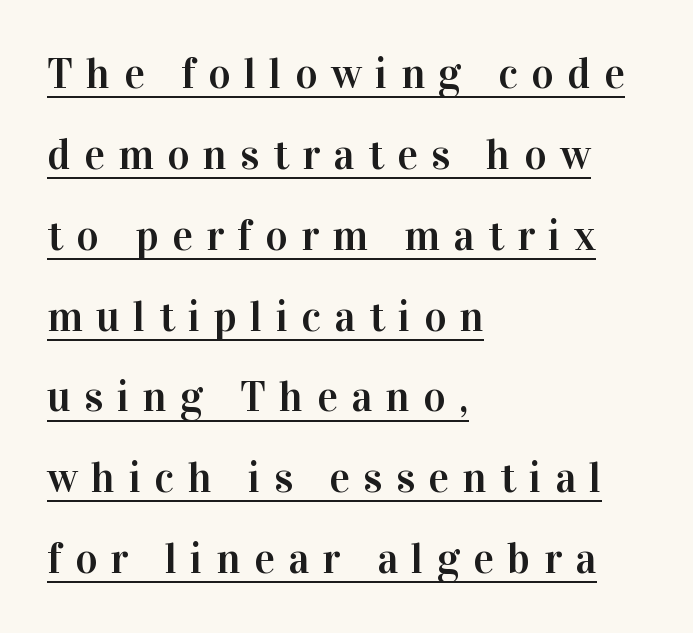
{"serif": "yes", "italic": "no", "width": "normal", "stroke_contrast": "high", "x_height": "medium", "monospaced": "no", "underline": "yes", "align": "left", "line_spacing_ratio": 1.88, "letter_spacing": "wide", "letter_spacing_em": 0.31, "glyph_px": 43}
